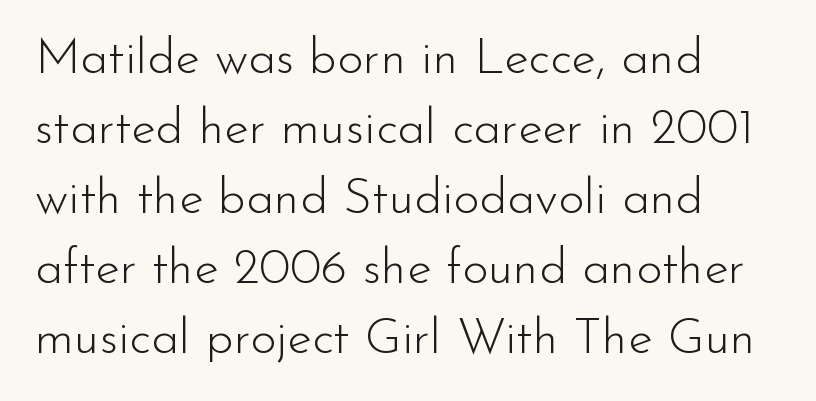
{"serif": "no", "italic": "no", "bold": "no", "weight": "light", "width": "normal", "stroke_contrast": "low", "x_height": "small", "monospaced": "no", "underline": "no", "align": "left", "line_spacing": "normal", "line_spacing_ratio": 1.4, "letter_spacing": "normal", "letter_spacing_em": 0.0, "glyph_px": 50}
